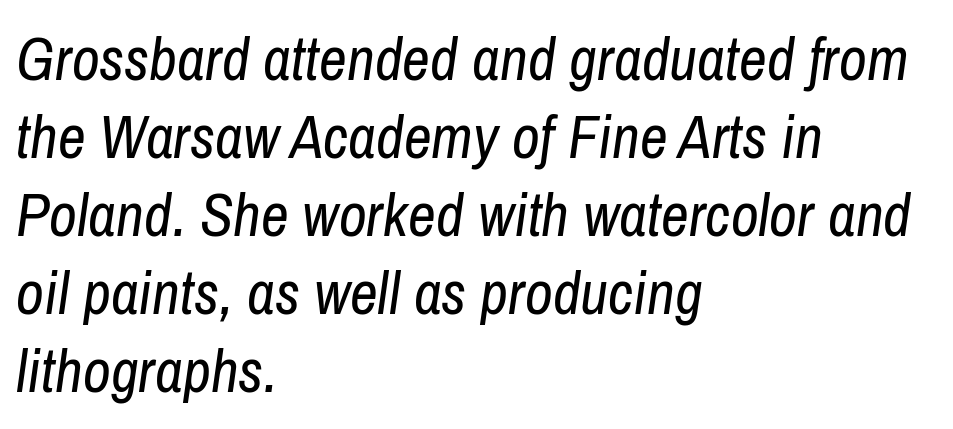
Q: Is the text bold? A: No.
Q: Is the text italic (slanted)? A: Yes, it leans right by about 8 degrees.
Q: Is the text underlined? A: No.
Q: How is the paragraph aligned? A: Left-aligned.
Q: Is the spacing between letters normal or unusually wide? A: Normal.
Q: Is the spacing between lines tight, normal or loose? A: Normal.
Q: Width (condensed, normal, or wide)? A: Condensed.
Q: Stroke contrast? A: Low.
Q: x-height? A: Medium.
Q: Monospaced? A: No.
